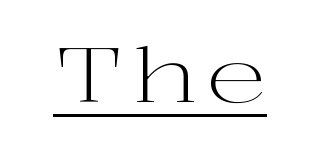
Character widths vary here, with narrow letters taking less room than wide ones. Honestly, the underline is the first thing you notice here. Weight class: somewhere from thin through regular. Stroke terminals: seriffed. Every stem runs plumb, perpendicular to the baseline.
